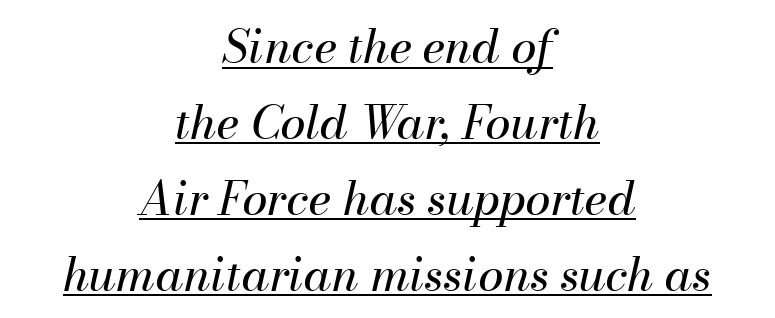
Heaviness? Minimal to ordinary, like unemphasized prose. Spacing verdict: proportional, widths tailored to each character. The lines in this sample share a center point and differ in where they start and stop. When letters slant like this, we call the style italic. Underlining? Definitely there.
